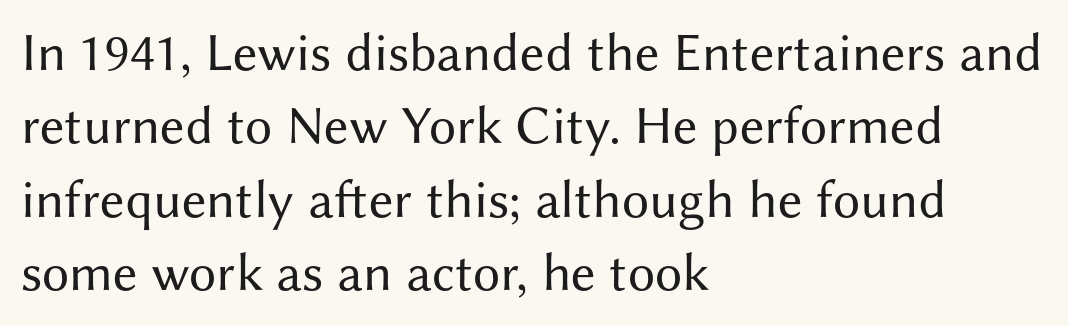
This sample keeps an unexceptional amount of space between lines. The font sits on the lighter half of the weight spectrum, regular included. To sum up the face: it is a sans, with no serifs. Line starts are locked; line ends wander. This is the regular roman posture of the typeface.
